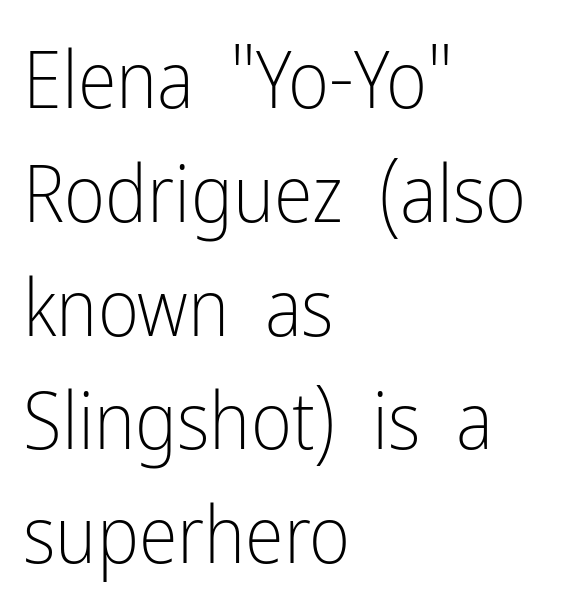
{"serif": "no", "italic": "no", "bold": "no", "weight": "light", "width": "condensed", "stroke_contrast": "low", "x_height": "medium", "monospaced": "no", "underline": "no", "align": "left", "line_spacing": "normal", "line_spacing_ratio": 1.44, "letter_spacing": "normal", "letter_spacing_em": 0.0, "glyph_px": 79}
